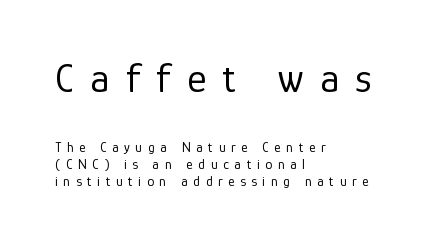
Proportional: the letters do not fall into vertical columns. The words here are not underlined. The tracking reads as deliberately expanded to a designer's eye. The typeface chosen for these lines omits serifs. Teacher's note: observe the even left margin — that is flush-left alignment. Quick note: not italic, upright.
